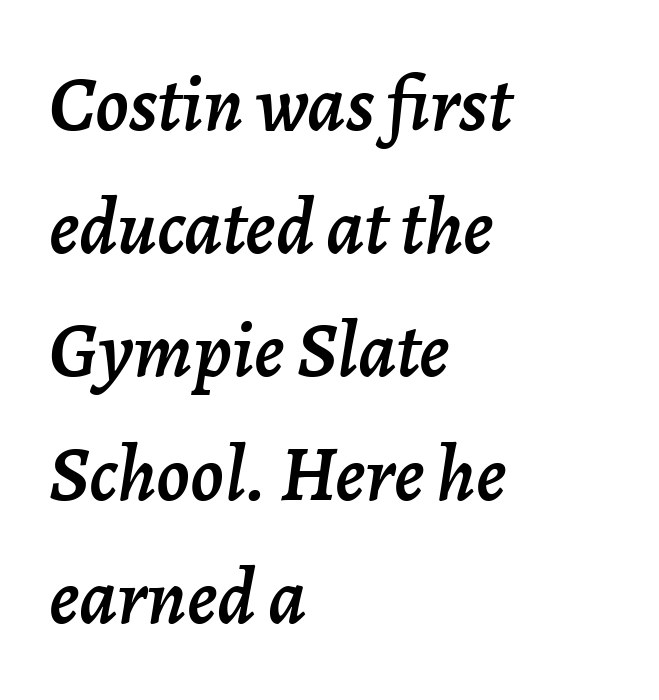
{"italic": "yes", "lean": "right", "slant_degrees": 7, "width": "normal", "stroke_contrast": "low", "x_height": "medium", "monospaced": "no", "underline": "no", "align": "left", "line_spacing": "normal", "line_spacing_ratio": 1.56, "letter_spacing": "normal", "letter_spacing_em": 0.0, "glyph_px": 79}
